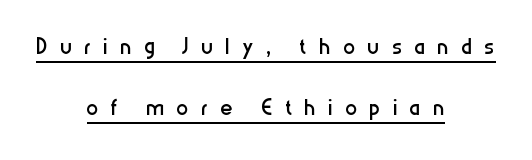
Q: Is the text bold? A: No.
Q: Is the text italic (slanted)? A: No, it is upright.
Q: Is the typeface a serif or a sans-serif typeface? A: Sans-serif.
Q: Is the text underlined? A: Yes.
Q: How is the paragraph aligned? A: Centered.
Q: Is the spacing between letters normal or unusually wide? A: Unusually wide.
Q: Is the spacing between lines tight, normal or loose? A: Loose.
Q: Width (condensed, normal, or wide)? A: Condensed.
Q: Stroke contrast? A: Low.
Q: x-height? A: Medium.
Q: Monospaced? A: No.
